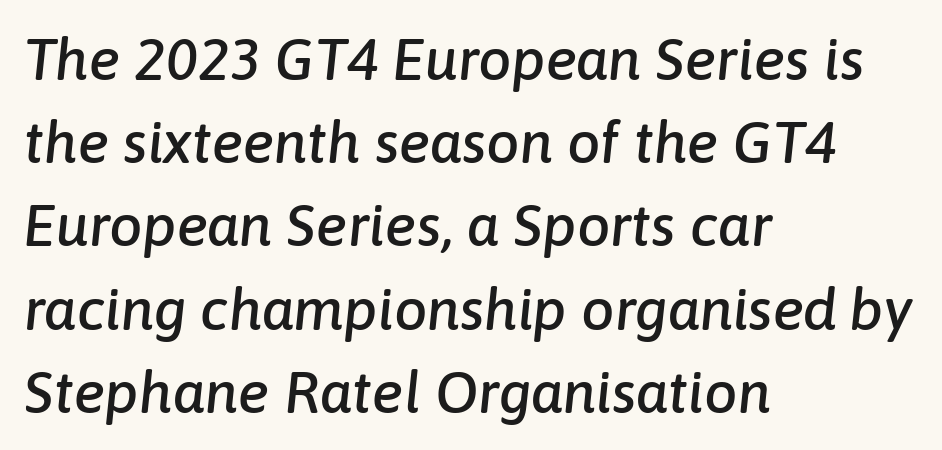
{"italic": "yes", "lean": "right", "slant_degrees": 6, "width": "normal", "stroke_contrast": "low", "x_height": "medium", "monospaced": "no", "underline": "no", "align": "left", "line_spacing": "normal", "line_spacing_ratio": 1.41, "letter_spacing": "normal", "letter_spacing_em": 0.0, "glyph_px": 59}
